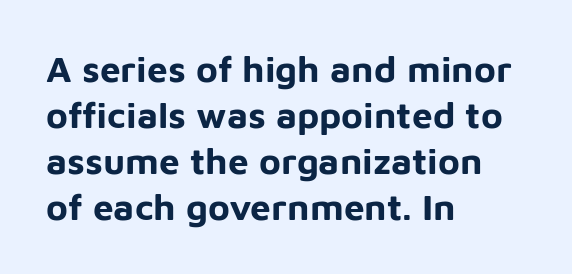
The image shows 37 px bold sans-serif type, upright; set left-aligned, line spacing 1.24x, normal letter spacing, not underlined; low stroke contrast and a medium x-height.
